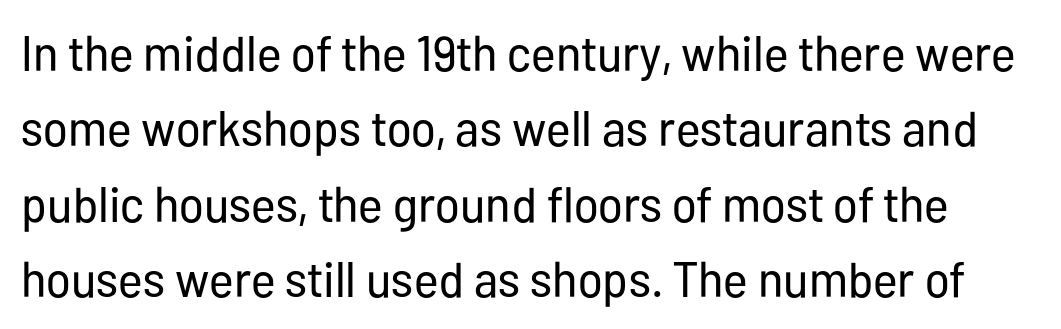
Notice how the stems are strictly vertical — no italics here. The letterforms sit shoulder to shoulder at normal distance. On a weight scale, this lands at 450 or below. Decoration check: the copy has no underline. Each letter keeps its own natural width here, so spacing adapts to shape. Serifs: no, the terminals of the letterforms are clean.
